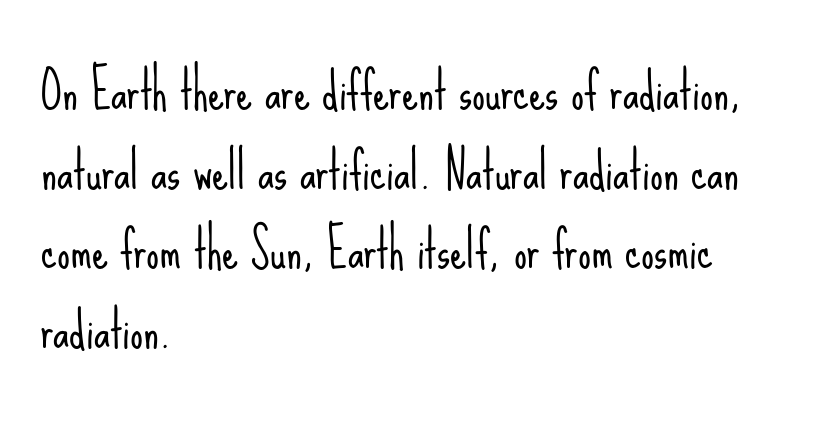
The image shows 51 px light, condensed sans-serif type, upright; set left-aligned, normal line spacing (1.56x), normal letter spacing, not underlined; low stroke contrast and a small x-height.
